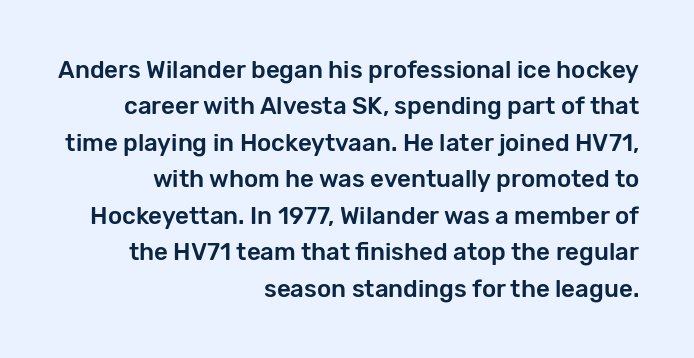
{"italic": "no", "underline": "no", "align": "right", "line_spacing": "normal", "line_spacing_ratio": 1.52, "letter_spacing": "normal", "letter_spacing_em": 0.0, "glyph_px": 24}
